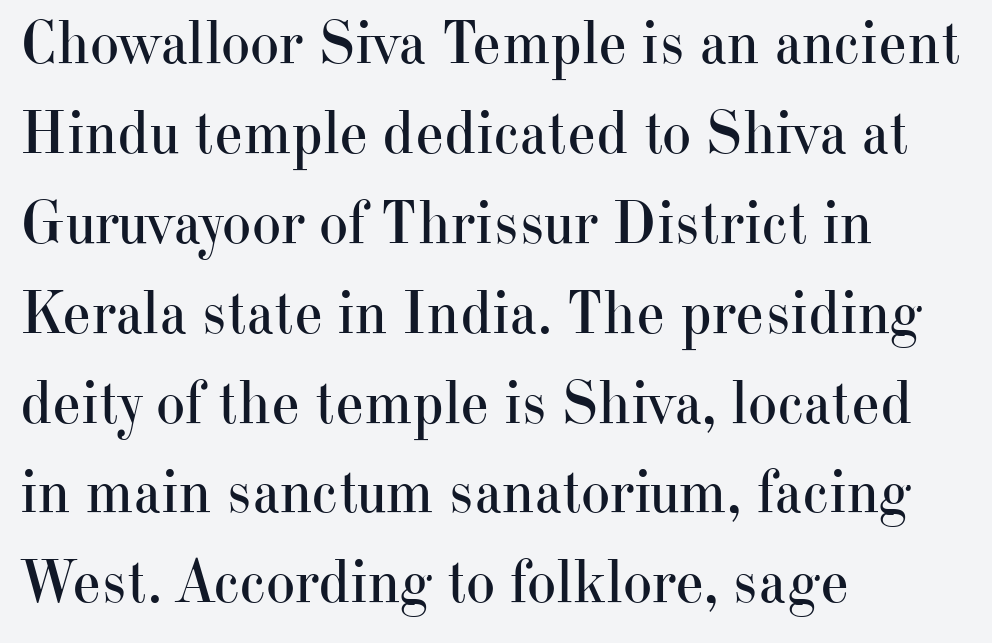
Is this a heavy cut? Hardly; it is regular or lighter. Note the varied advance widths — an 'i' is clearly narrower than an 'm'. Serifs: yes, visible at the terminals of the letterforms. In terms of letterspacing, this is plain default setting. Every character sits straight up, as roman type does. Clear beneath every line of the passage.
